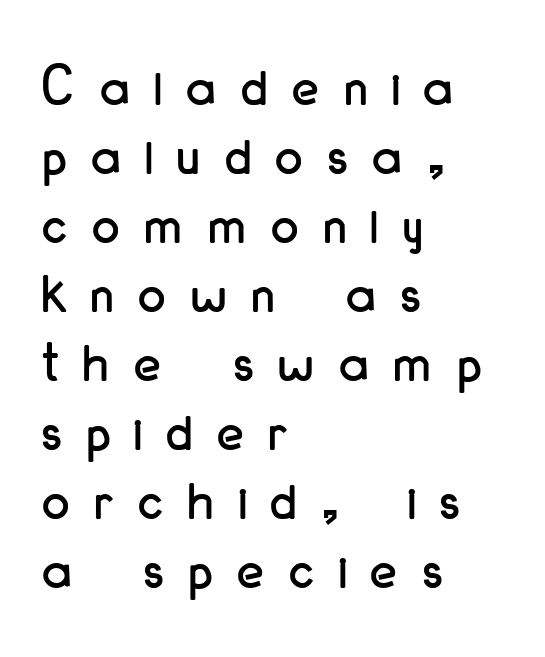
The type family on display is of the sans-serif kind. The area under the type is left untouched. Caption: multi-line text, flush left, ragged right. Very little white space separates one row of letters from the next. Honestly, the letter spacing is so wide it's the main thing you notice. This is roman type, the default non-slanted kind.
